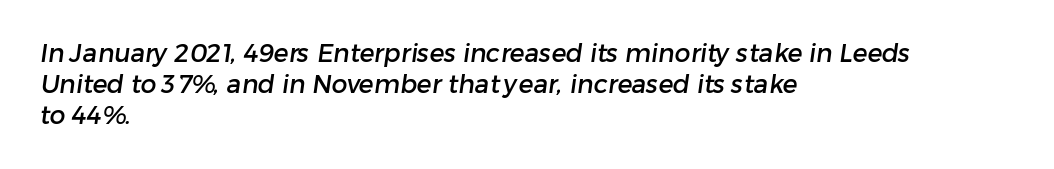
Successive baselines arrive at the customary interval. Honestly, there is no underline to notice here at all. Alignment: flush left. Letter spacing: default.
